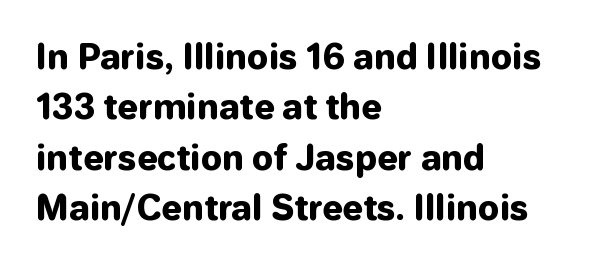
{"serif": "no", "italic": "no", "bold": "yes", "weight": "heavy", "width": "normal", "stroke_contrast": "low", "x_height": "medium", "monospaced": "no", "underline": "no", "align": "left", "line_spacing": "normal", "line_spacing_ratio": 1.53, "letter_spacing": "normal", "letter_spacing_em": 0.0, "glyph_px": 33}
